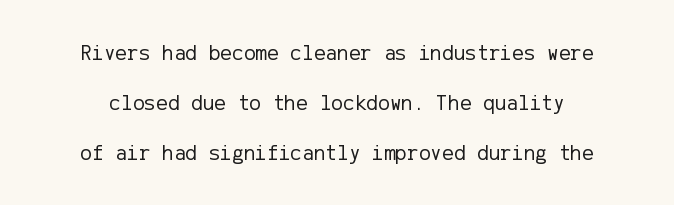
No chunkiness to these letters — they're not bold. The passage shown stacks its lines with a broad gap. Clear beneath every line of the passage. Here the glyphs are tracked normally, forming tight word shapes. Notice how the stems are strictly vertical — no italics here. These lines stack symmetrically, like a column narrowing and widening about its center.
